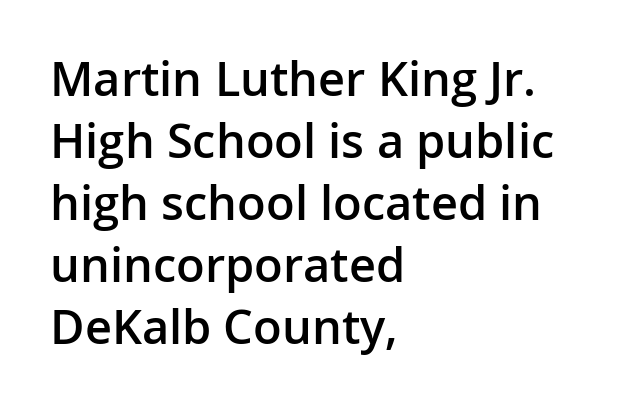
Alignment: flush left. This is sans-serif lettering, the kind often seen on screens and signage. The type is set solid horizontally, with unmodified tracking. Bold? Not quite — semibold, heavier than regular but stopping short.
